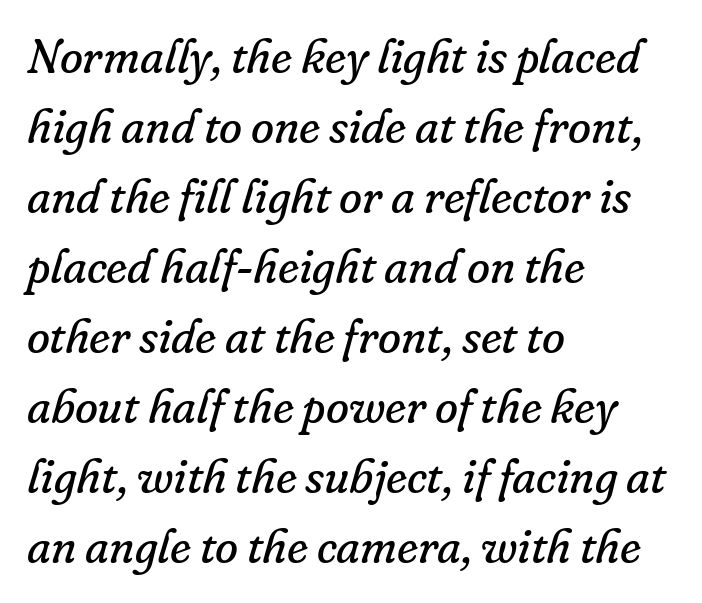
Q: Is the text bold? A: No.
Q: Is the text italic (slanted)? A: Yes, it leans right by about 16 degrees.
Q: Is the typeface a serif or a sans-serif typeface? A: Serif.
Q: Is the text underlined? A: No.
Q: How is the paragraph aligned? A: Left-aligned.
Q: Is the spacing between letters normal or unusually wide? A: Normal.
Q: Is the spacing between lines tight, normal or loose? A: Normal.
Q: Width (condensed, normal, or wide)? A: Normal.
Q: Stroke contrast? A: Low.
Q: x-height? A: Small.
Q: Monospaced? A: No.
